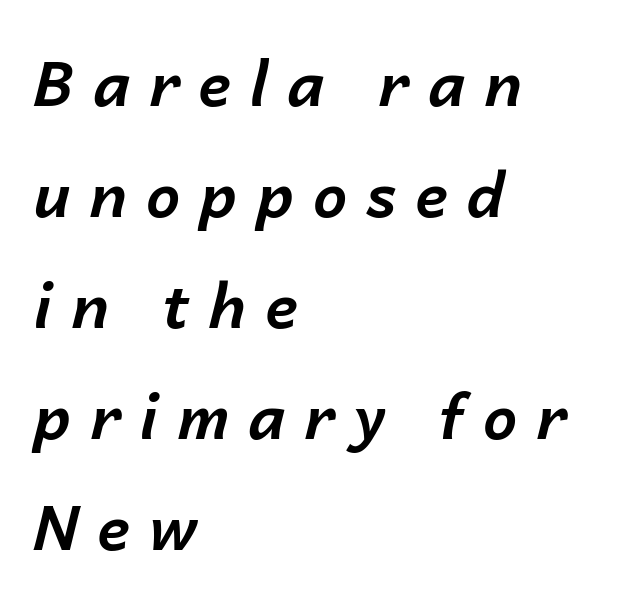
Q: Is the text bold? A: Yes.
Q: Is the text italic (slanted)? A: Yes, it leans right by about 14 degrees.
Q: Is the text underlined? A: No.
Q: How is the paragraph aligned? A: Left-aligned.
Q: Is the spacing between letters normal or unusually wide? A: Unusually wide.
Q: Width (condensed, normal, or wide)? A: Normal.
Q: Stroke contrast? A: Low.
Q: x-height? A: Medium.
Q: Monospaced? A: No.
